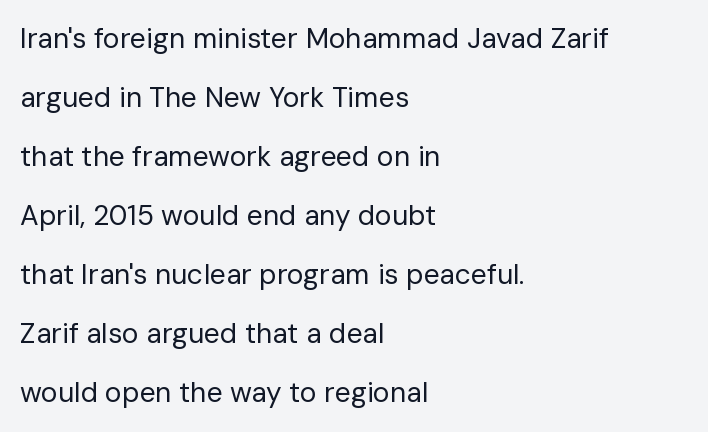
{"serif": "no", "italic": "no", "bold": "no", "weight": "regular", "width": "normal", "stroke_contrast": "low", "x_height": "medium", "monospaced": "no", "underline": "no", "align": "left", "line_spacing": "loose", "line_spacing_ratio": 2.11, "letter_spacing": "normal", "letter_spacing_em": 0.0, "glyph_px": 28}
